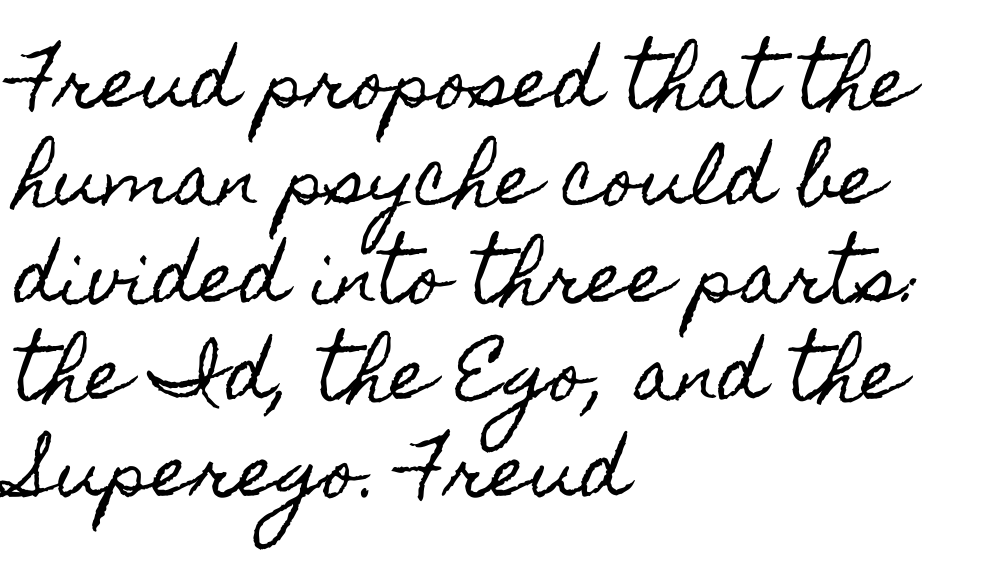
{"width": "condensed", "x_height": "small", "monospaced": "no", "underline": "no", "align": "left", "line_spacing": "normal", "line_spacing_ratio": 1.41, "letter_spacing": "normal", "letter_spacing_em": 0.0, "glyph_px": 69}
